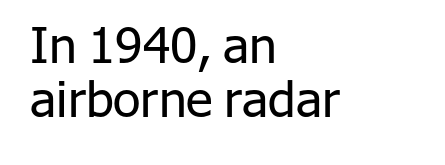
Q: Is the text bold? A: No.
Q: Is the text italic (slanted)? A: No, it is upright.
Q: Is the typeface a serif or a sans-serif typeface? A: Sans-serif.
Q: Is the text underlined? A: No.
Q: How is the paragraph aligned? A: Left-aligned.
Q: Is the spacing between letters normal or unusually wide? A: Normal.
Q: Is the spacing between lines tight, normal or loose? A: Tight.
Q: Width (condensed, normal, or wide)? A: Normal.
Q: Stroke contrast? A: Low.
Q: x-height? A: Medium.
Q: Monospaced? A: No.
